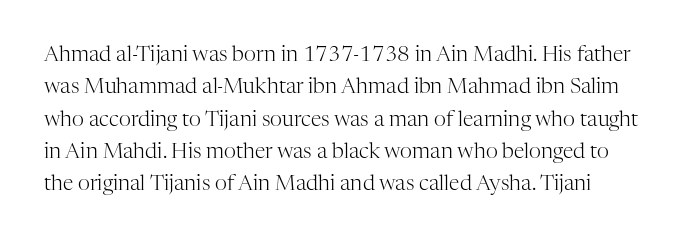
The image shows 21 px text type, upright; set left-aligned, normal line spacing (1.54x), normal letter spacing, not underlined.
